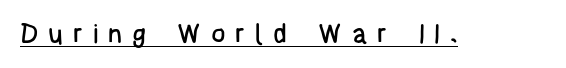
The image shows 27 px text type, upright; set unusually wide letter spacing (+0.36 em), underlined.
